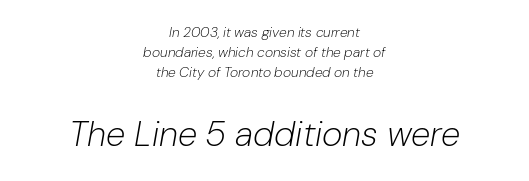
{"italic": "yes", "lean": "right", "slant_degrees": 10, "bold": "no", "weight": "light", "width": "normal", "stroke_contrast": "low", "x_height": "medium", "monospaced": "no", "underline": "no", "align": "center", "line_spacing": "normal", "line_spacing_ratio": 1.44, "letter_spacing": "normal", "letter_spacing_em": 0.0, "larger_block": "second", "size_ratio": 2.5, "glyph_px": 35}
